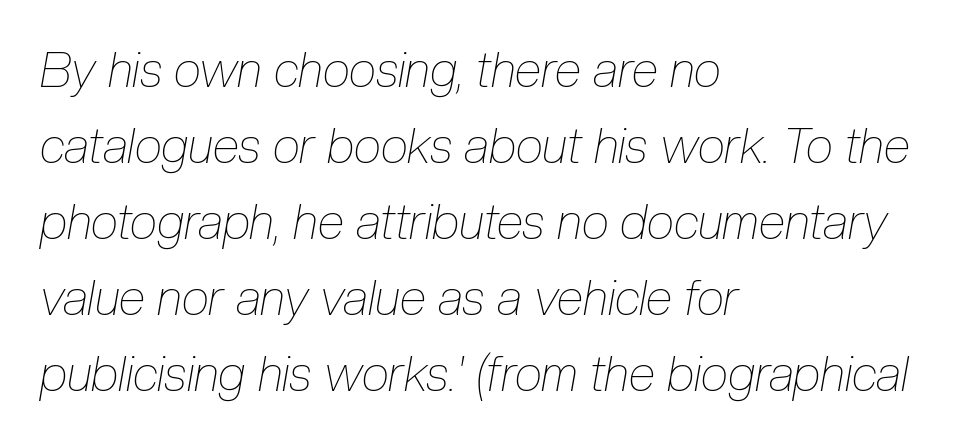
The image shows 49 px thin, condensed type, italic (leaning right); set left-aligned, normal line spacing (1.55x), normal letter spacing, not underlined; low stroke contrast and a medium x-height.
